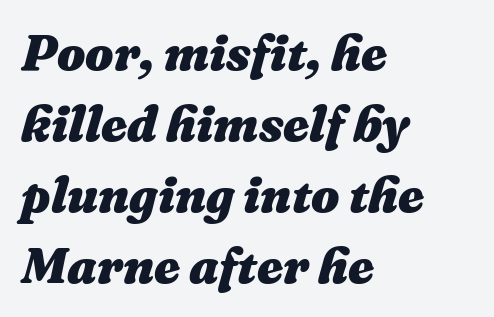
Q: Is the text bold? A: Yes.
Q: Is the text italic (slanted)? A: Yes, it leans right by about 16 degrees.
Q: Is the text underlined? A: No.
Q: How is the paragraph aligned? A: Left-aligned.
Q: Is the spacing between letters normal or unusually wide? A: Normal.
Q: Is the spacing between lines tight, normal or loose? A: Normal.
Q: Width (condensed, normal, or wide)? A: Normal.
Q: Stroke contrast? A: Medium.
Q: x-height? A: Medium.
Q: Monospaced? A: No.
